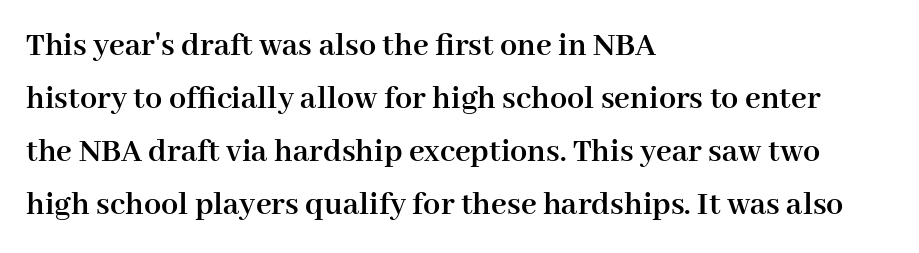
Letterform terminals end in serifs throughout the passage. Regarding leading, the lines here are spaced in the standard way. The rendering uses natural spacing where letterforms have individual widths. This is the regular roman posture of the typeface.
